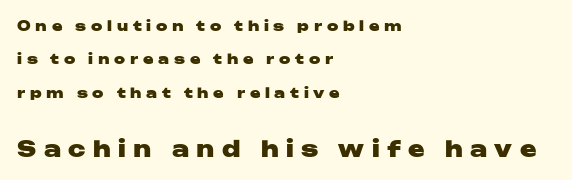
The image shows 22 px bold type, upright; set left-aligned, loose line spacing (2.39x), unusually wide letter spacing (+0.34 em), not underlined; the second (bottom) block is 1.57x larger.
